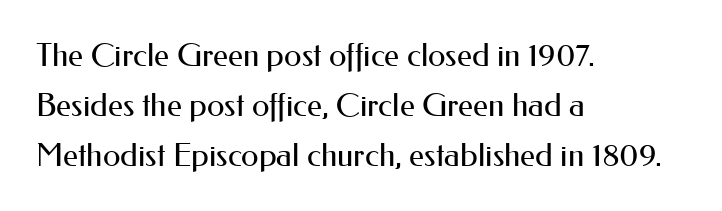
A sans-serif font was chosen for this passage. Bold? No — there's no thickening of the strokes. These lines sit exactly where default settings would place them. If you drew a ruler down the left edge, every line would touch it. Standard letterfit; no display-style spreading of the glyphs.
